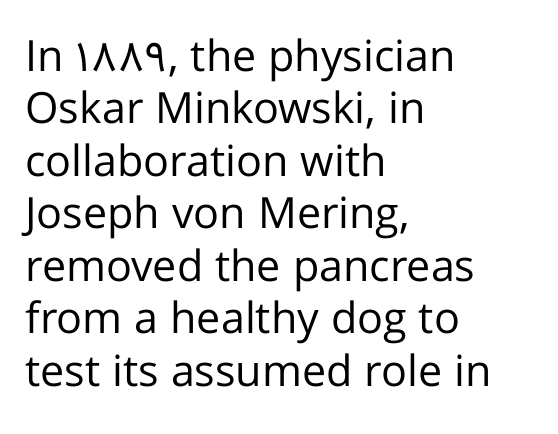
The image shows 43 px regular-weight sans-serif type, upright; set left-aligned, line spacing 1.22x, normal letter spacing, not underlined; low stroke contrast and a medium x-height.
